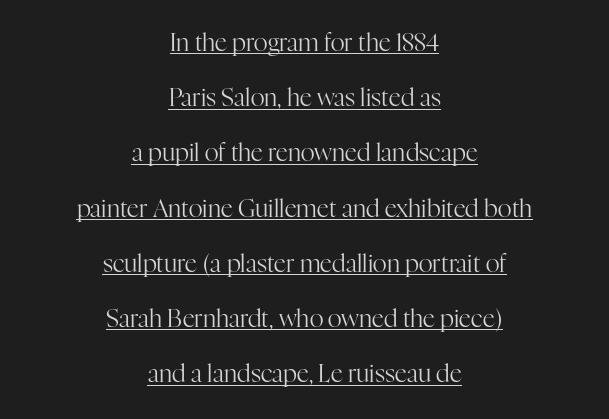
{"italic": "no", "bold": "no", "underline": "yes", "align": "center", "line_spacing": "loose", "line_spacing_ratio": 2.3, "letter_spacing": "normal", "letter_spacing_em": 0.0, "glyph_px": 24}
